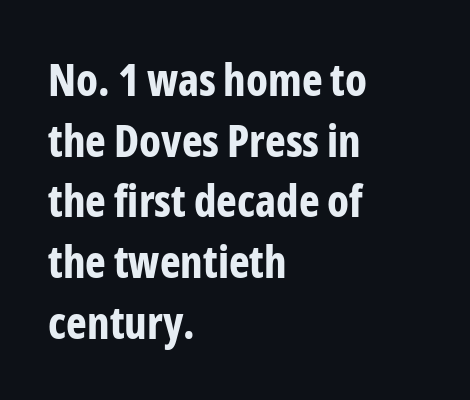
The passage shown is emphatically bold. Think of a printed novel: that variable character pitch is what you see here. Stroke terminals: plain, sans-serif. Compared with typical body copy, the letter spacing here is the same.
